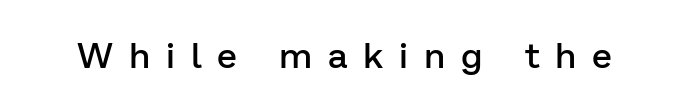
The image shows 36 px semibold sans-serif type, upright; set unusually wide letter spacing (+0.44 em), not underlined; low stroke contrast and a medium x-height.
